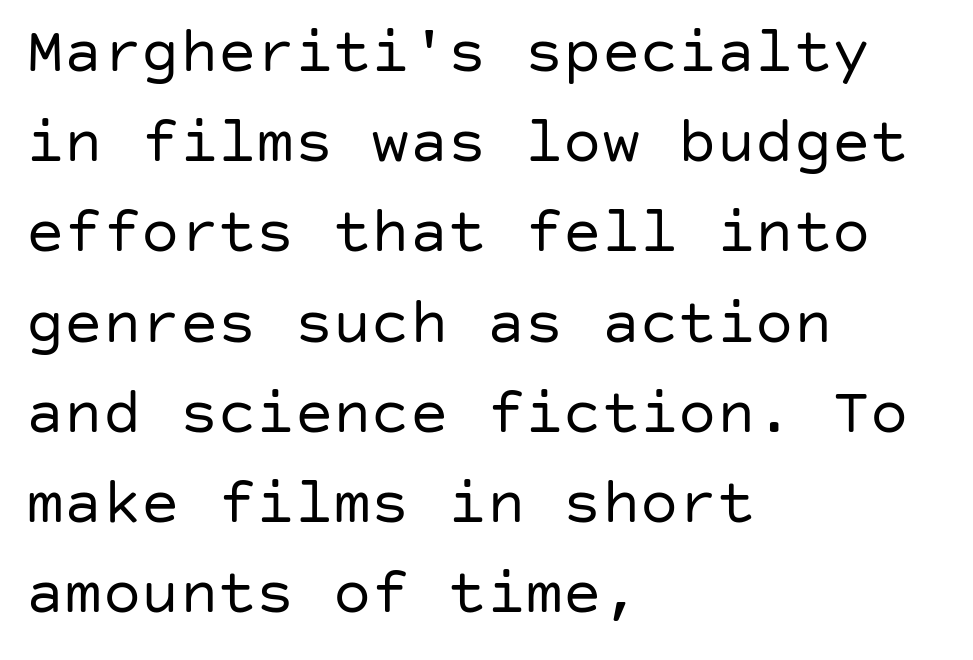
The image shows 64 px regular-weight sans-serif type, upright; set left-aligned, normal line spacing (1.41x), normal letter spacing, not underlined; low stroke contrast and a large x-height.
